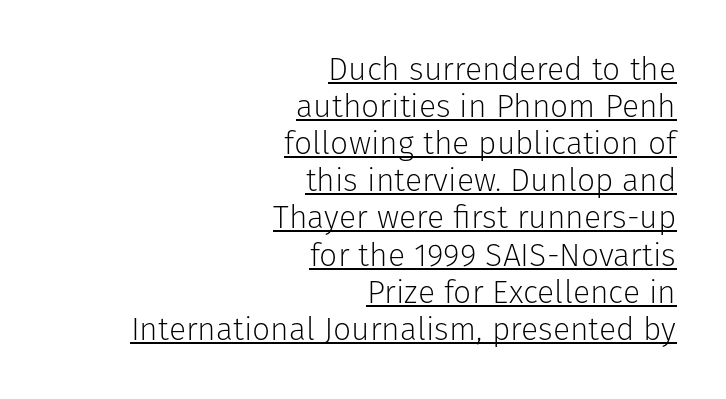
{"serif": "no", "italic": "no", "bold": "no", "weight": "light", "width": "normal", "stroke_contrast": "low", "x_height": "medium", "monospaced": "no", "underline": "yes", "align": "right", "line_spacing_ratio": 1.16, "letter_spacing": "normal", "letter_spacing_em": 0.0, "glyph_px": 32}
